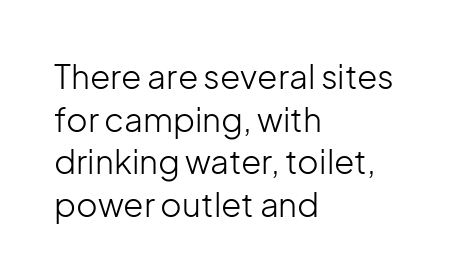
The image shows 33 px light sans-serif type, upright; set left-aligned, normal line spacing (1.29x), normal letter spacing, not underlined; low stroke contrast and a medium x-height.
